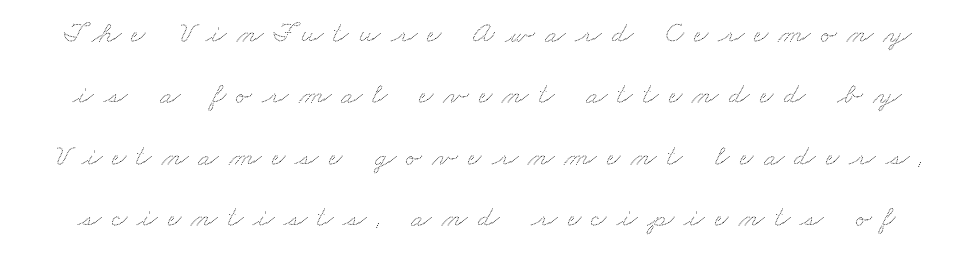
Q: Is the text underlined? A: No.
Q: Is the spacing between letters normal or unusually wide? A: Unusually wide.
Q: Is the spacing between lines tight, normal or loose? A: Loose.
Q: Width (condensed, normal, or wide)? A: Wide.
Q: Stroke contrast? A: Low.
Q: x-height? A: Small.
Q: Monospaced? A: No.
